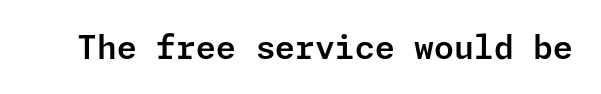
{"serif": "no", "italic": "no", "width": "normal", "stroke_contrast": "low", "x_height": "medium", "underline": "no", "letter_spacing": "normal", "letter_spacing_em": 0.0, "glyph_px": 32}
